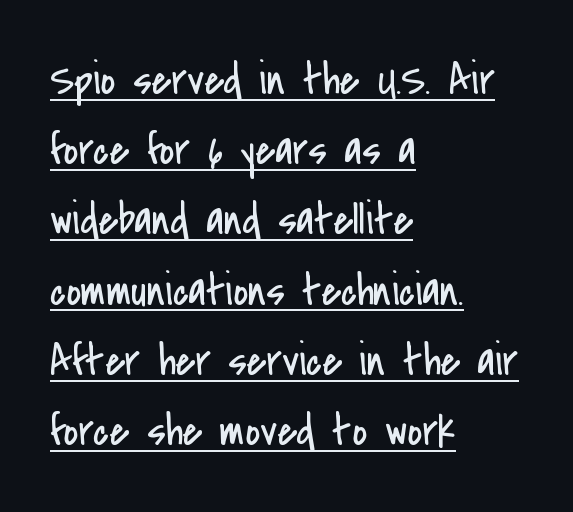
Q: Is the text bold? A: No.
Q: Is the text italic (slanted)? A: No, it is upright.
Q: Is the typeface a serif or a sans-serif typeface? A: Sans-serif.
Q: Is the text underlined? A: Yes.
Q: How is the paragraph aligned? A: Left-aligned.
Q: Is the spacing between letters normal or unusually wide? A: Normal.
Q: Is the spacing between lines tight, normal or loose? A: Normal.
Q: Width (condensed, normal, or wide)? A: Condensed.
Q: Stroke contrast? A: Low.
Q: x-height? A: Small.
Q: Monospaced? A: No.
